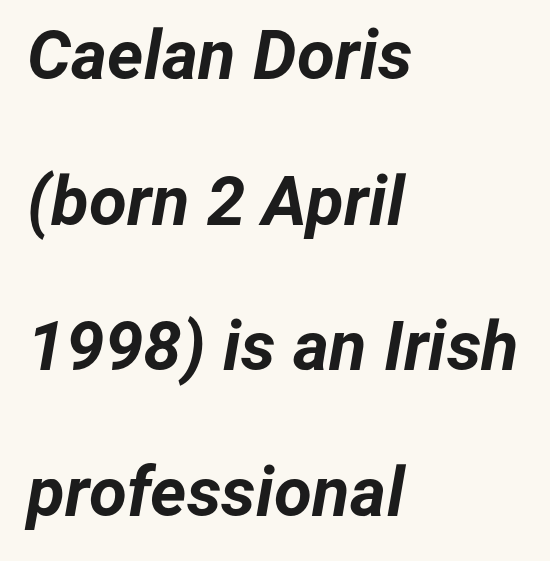
{"italic": "yes", "lean": "right", "slant_degrees": 12, "bold": "yes", "weight": "bold", "width": "normal", "stroke_contrast": "low", "x_height": "medium", "monospaced": "no", "underline": "no", "align": "left", "line_spacing": "loose", "line_spacing_ratio": 2.11, "letter_spacing": "normal", "letter_spacing_em": 0.0, "glyph_px": 69}
